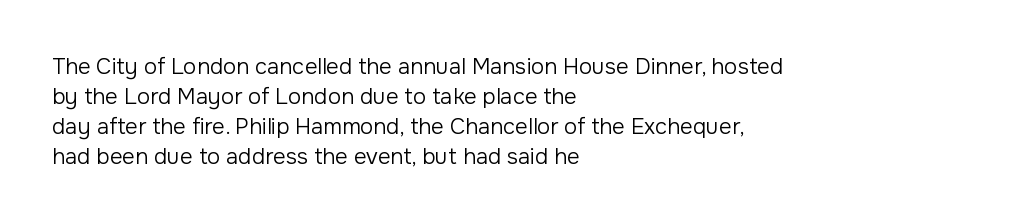
{"italic": "no", "bold": "no", "underline": "no", "align": "left", "line_spacing": "normal", "line_spacing_ratio": 1.36, "letter_spacing": "normal", "letter_spacing_em": 0.0, "glyph_px": 22}
